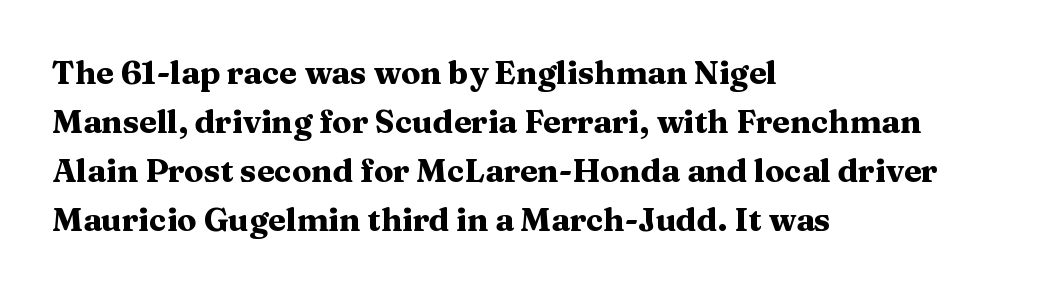
Q: Is the text bold? A: Yes.
Q: Is the text italic (slanted)? A: No, it is upright.
Q: Is the typeface a serif or a sans-serif typeface? A: Serif.
Q: Is the text underlined? A: No.
Q: How is the paragraph aligned? A: Left-aligned.
Q: Is the spacing between letters normal or unusually wide? A: Normal.
Q: Is the spacing between lines tight, normal or loose? A: Normal.
Q: Width (condensed, normal, or wide)? A: Wide.
Q: Stroke contrast? A: Medium.
Q: x-height? A: Medium.
Q: Monospaced? A: No.
